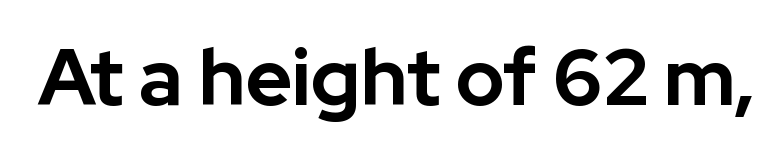
The image shows 79 px bold sans-serif type, upright; set normal letter spacing, not underlined; low stroke contrast and a medium x-height.
